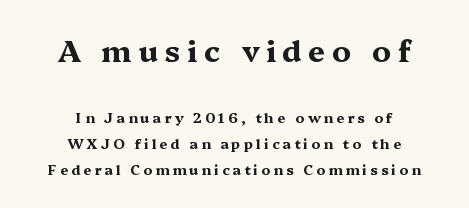
{"serif": "yes", "italic": "no", "bold": "yes", "weight": "bold", "width": "wide", "stroke_contrast": "medium", "x_height": "medium", "monospaced": "no", "underline": "no", "align": "center", "line_spacing_ratio": 1.85, "letter_spacing": "wide", "letter_spacing_em": 0.22, "larger_block": "first", "size_ratio": 2.14, "glyph_px": 30}
